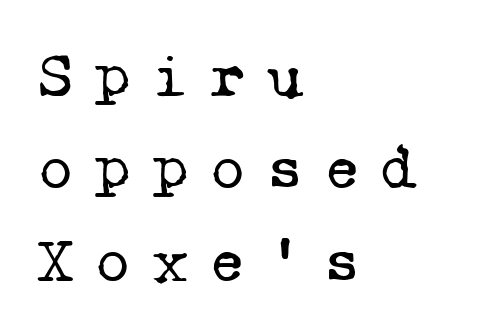
Q: Is the text bold? A: No.
Q: Is the typeface a serif or a sans-serif typeface? A: Serif.
Q: Is the text underlined? A: No.
Q: How is the paragraph aligned? A: Left-aligned.
Q: Is the spacing between letters normal or unusually wide? A: Unusually wide.
Q: Is the spacing between lines tight, normal or loose? A: Normal.
Q: Width (condensed, normal, or wide)? A: Normal.
Q: Stroke contrast? A: Low.
Q: x-height? A: Medium.
Q: Monospaced? A: Yes.
